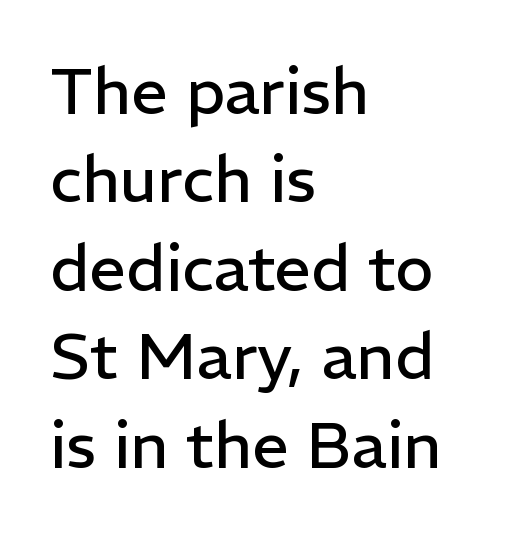
{"serif": "no", "italic": "no", "bold": "no", "weight": "regular", "width": "normal", "stroke_contrast": "low", "x_height": "medium", "monospaced": "no", "underline": "no", "align": "left", "line_spacing": "normal", "line_spacing_ratio": 1.36, "letter_spacing": "normal", "letter_spacing_em": 0.0, "glyph_px": 65}
